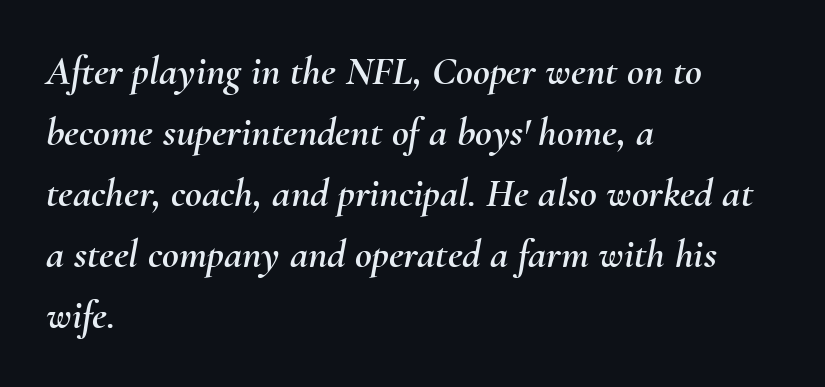
The image shows 41 px text type, italic (leaning right); set left-aligned, normal line spacing (1.49x), normal letter spacing, not underlined; medium stroke contrast and a small x-height.
